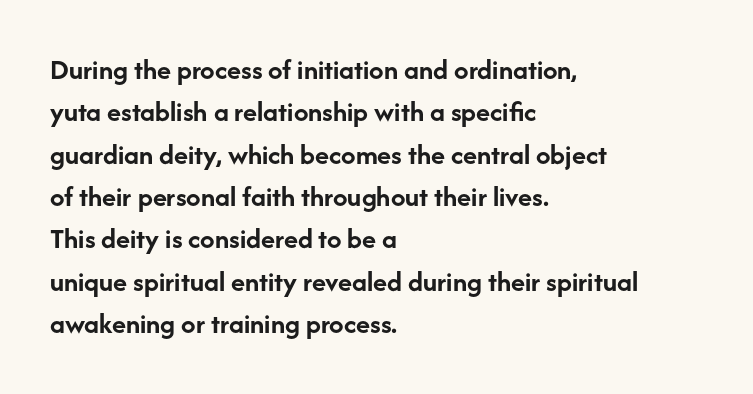
Q: Is the text bold? A: Yes.
Q: Is the text italic (slanted)? A: No, it is upright.
Q: Is the typeface a serif or a sans-serif typeface? A: Sans-serif.
Q: Is the text underlined? A: No.
Q: How is the paragraph aligned? A: Left-aligned.
Q: Is the spacing between letters normal or unusually wide? A: Normal.
Q: Is the spacing between lines tight, normal or loose? A: Normal.
Q: Width (condensed, normal, or wide)? A: Normal.
Q: Stroke contrast? A: Low.
Q: x-height? A: Medium.
Q: Monospaced? A: No.
